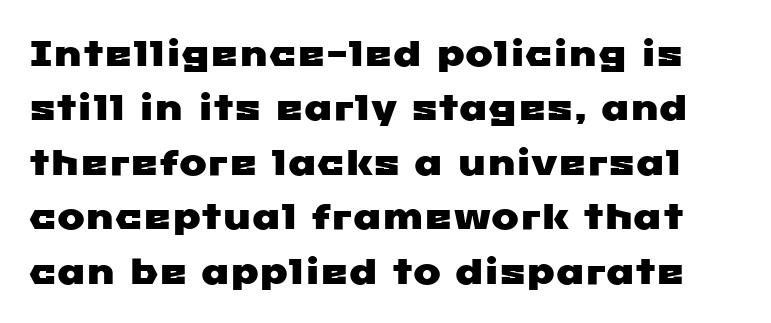
The image shows 37 px wide sans-serif type; set normal line spacing (1.47x), normal letter spacing, not underlined; low stroke contrast and a medium x-height.
